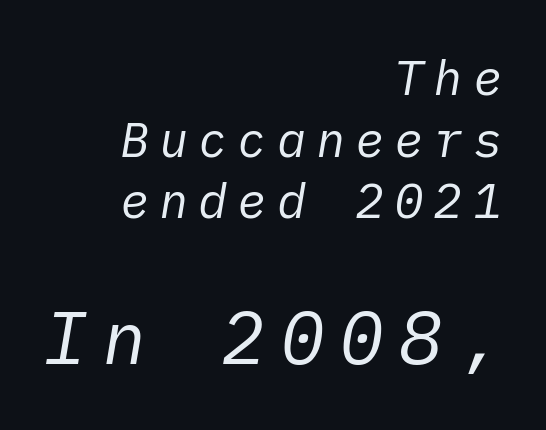
{"italic": "yes", "lean": "right", "slant_degrees": 10, "bold": "no", "weight": "regular", "width": "normal", "stroke_contrast": "low", "x_height": "medium", "underline": "no", "align": "right", "line_spacing": "normal", "line_spacing_ratio": 1.26, "letter_spacing": "wide", "letter_spacing_em": 0.2, "larger_block": "second", "size_ratio": 1.51, "glyph_px": 74}
